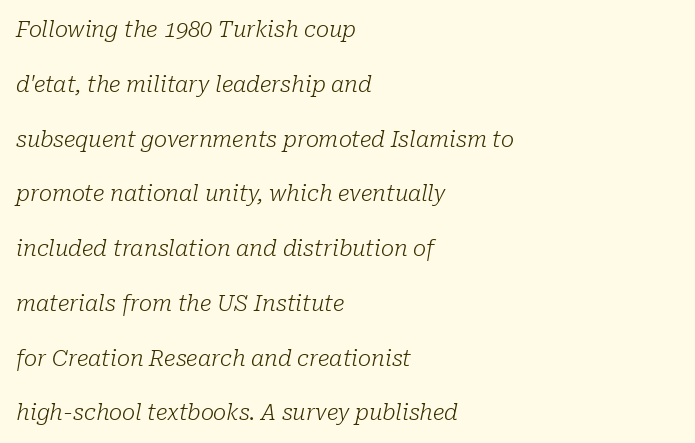
Q: Is the text bold? A: No.
Q: Is the text italic (slanted)? A: Yes, it leans right by about 10 degrees.
Q: Is the text underlined? A: No.
Q: How is the paragraph aligned? A: Left-aligned.
Q: Is the spacing between letters normal or unusually wide? A: Normal.
Q: Is the spacing between lines tight, normal or loose? A: Loose.
